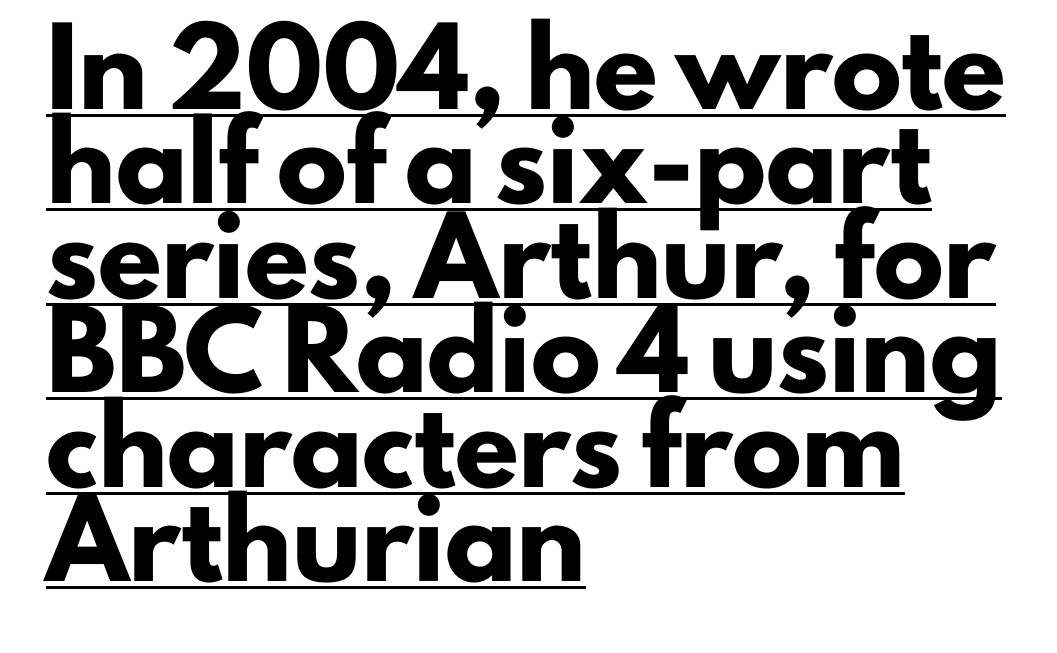
The image shows 70 px heavy sans-serif type, upright; set left-aligned, normal line spacing (1.35x), normal letter spacing, underlined; low stroke contrast and a small x-height.
